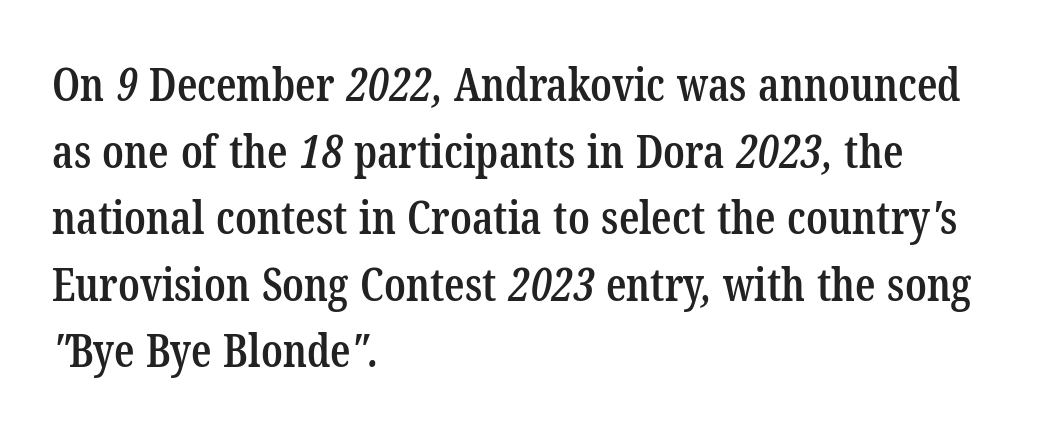
The image shows 45 px semibold, condensed serif type; set left-aligned, normal line spacing (1.48x), normal letter spacing, not underlined; low stroke contrast and a medium x-height.
